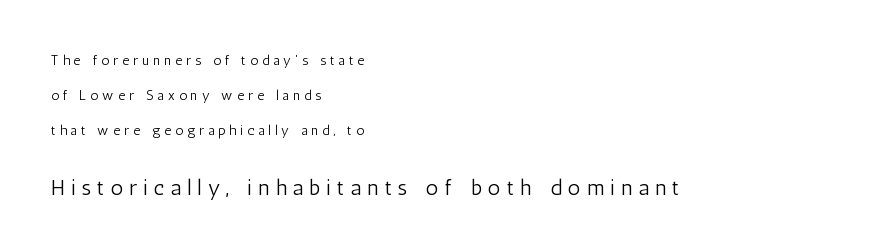
The image shows 22 px text type, upright; set left-aligned, loose line spacing (2.5x), unusually wide letter spacing (+0.28 em), not underlined; the second (bottom) block is 1.57x larger.
